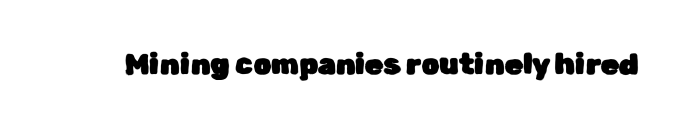
Q: Is the text italic (slanted)? A: No, it is upright.
Q: Is the typeface a serif or a sans-serif typeface? A: Sans-serif.
Q: Is the text underlined? A: No.
Q: Is the spacing between letters normal or unusually wide? A: Normal.
Q: Width (condensed, normal, or wide)? A: Normal.
Q: Stroke contrast? A: Low.
Q: x-height? A: Medium.
Q: Monospaced? A: No.
